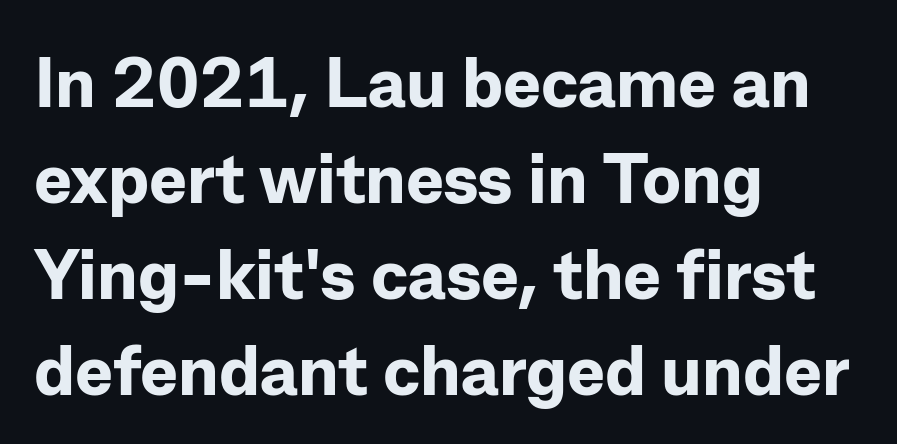
As a designer I'd log this as weight 700, bold. The passage shown is typeset with a sans-serif family. The block of text has a typical density, with ordinary space between rows. The lines are quadded left. Standard letterfit; no display-style spreading of the glyphs. The space beneath each line is pristine and unruled.
